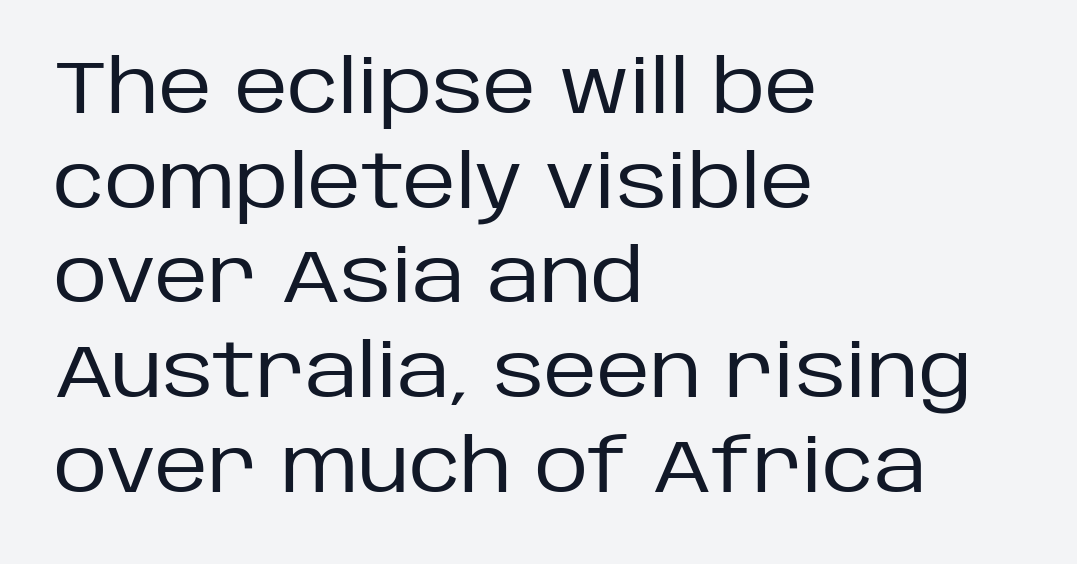
{"serif": "no", "italic": "no", "bold": "no", "weight": "regular", "width": "normal", "stroke_contrast": "low", "x_height": "large", "monospaced": "no", "underline": "no", "align": "left", "line_spacing": "normal", "line_spacing_ratio": 1.28, "letter_spacing": "normal", "letter_spacing_em": 0.0, "glyph_px": 74}
